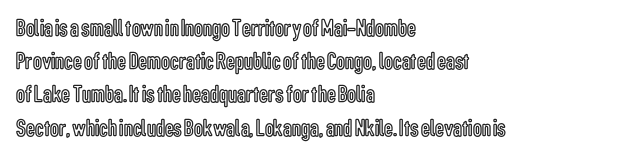
{"italic": "no", "underline": "no", "align": "left", "line_spacing": "normal", "line_spacing_ratio": 1.33, "letter_spacing": "normal", "letter_spacing_em": 0.0, "glyph_px": 25}
